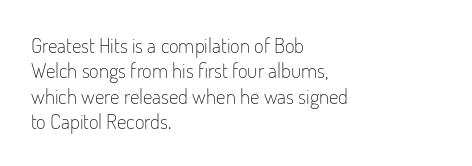
{"italic": "no", "bold": "no", "underline": "no", "align": "left", "line_spacing_ratio": 1.21, "letter_spacing": "normal", "letter_spacing_em": 0.0, "glyph_px": 21}
